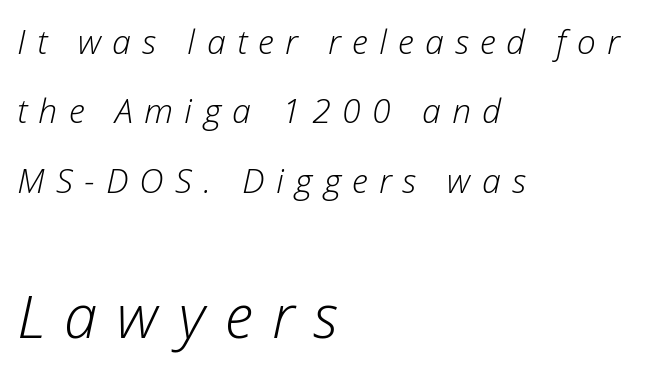
{"italic": "yes", "lean": "right", "slant_degrees": 12, "bold": "no", "weight": "light", "width": "normal", "stroke_contrast": "low", "x_height": "medium", "monospaced": "no", "underline": "no", "align": "left", "line_spacing": "loose", "line_spacing_ratio": 2.04, "letter_spacing": "wide", "letter_spacing_em": 0.33, "larger_block": "second", "size_ratio": 1.76, "glyph_px": 60}
